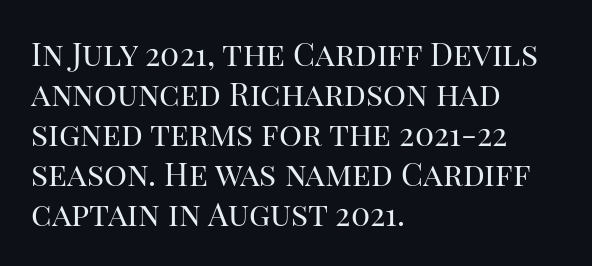
The image shows 32 px regular-weight serif type, upright; set left-aligned, normal line spacing (1.25x), normal letter spacing, not underlined; high stroke contrast and a large x-height.
